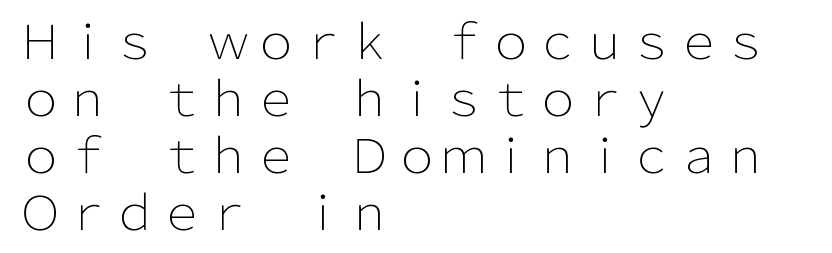
{"serif": "no", "italic": "no", "bold": "no", "weight": "light", "width": "normal", "stroke_contrast": "low", "x_height": "medium", "monospaced": "no", "underline": "no", "align": "left", "line_spacing_ratio": 1.21, "letter_spacing": "normal", "letter_spacing_em": 0.0, "glyph_px": 47}
